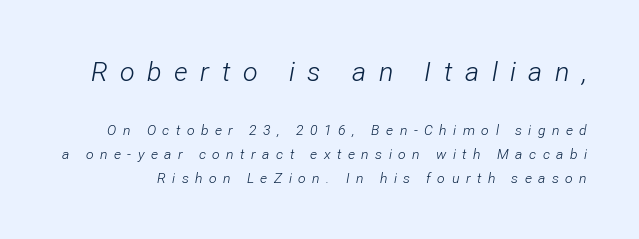
Q: Is the text bold? A: No.
Q: Is the text italic (slanted)? A: Yes, it leans right by about 12 degrees.
Q: Is the text underlined? A: No.
Q: Is the spacing between letters normal or unusually wide? A: Unusually wide.
Q: Which block of text is set in a larger size, the first (top) or the second (bottom)? A: The first (top) one.
